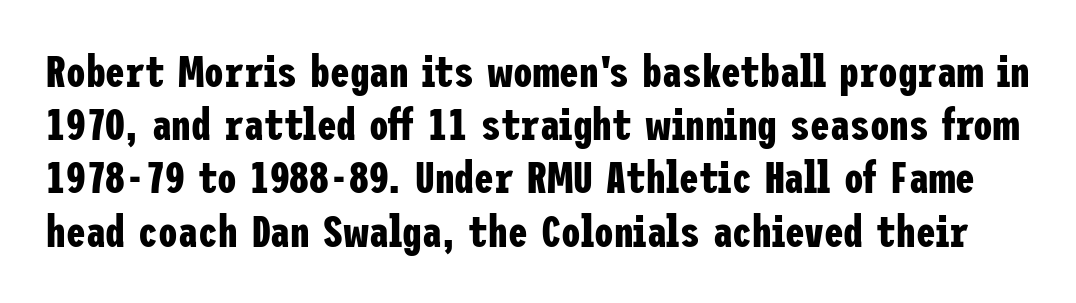
Q: Is the text bold? A: Yes.
Q: Is the text italic (slanted)? A: No, it is upright.
Q: Is the typeface a serif or a sans-serif typeface? A: Sans-serif.
Q: Is the text underlined? A: No.
Q: Is the spacing between letters normal or unusually wide? A: Normal.
Q: Width (condensed, normal, or wide)? A: Condensed.
Q: Stroke contrast? A: Low.
Q: x-height? A: Medium.
